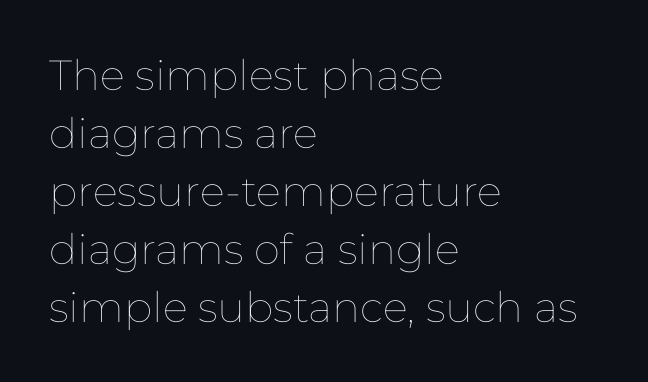
The passage shown is typed in a proportional face where columns would drift. Students, observe: this is what conventionally led text looks like. Heaviness? Minimal to ordinary, like unemphasized prose. Observe the ordinary spacing: letters are neighbours, not strangers.
